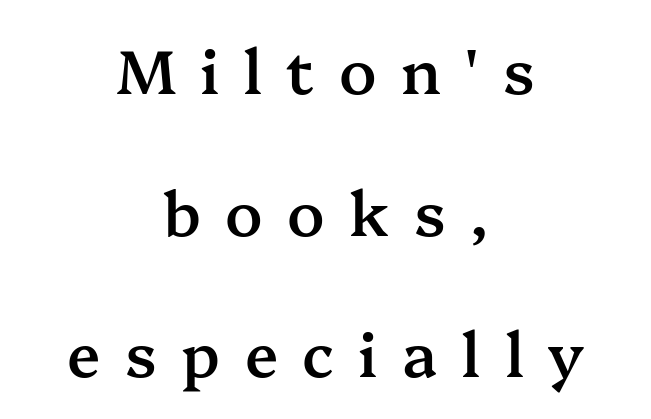
{"serif": "yes", "italic": "no", "bold": "semi", "weight": "semibold", "width": "normal", "stroke_contrast": "medium", "x_height": "medium", "monospaced": "no", "underline": "no", "align": "center", "line_spacing": "loose", "line_spacing_ratio": 2.32, "letter_spacing": "wide", "letter_spacing_em": 0.4, "glyph_px": 61}
